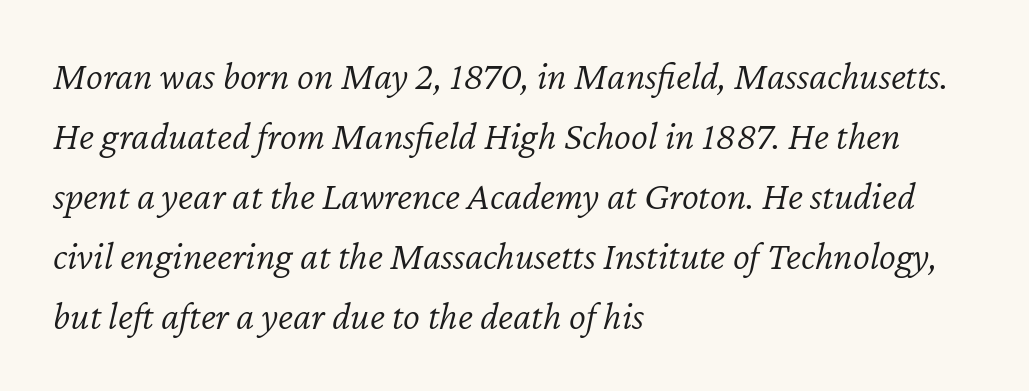
The passage shown has conventional tracking throughout. The lines sit at an ordinary, default distance from one another. The lines in this sample share a left origin and differ only in where they stop. Weight: not bold — regular or lighter. This rendering features lettering with no underline. Rendered with sloped, italic letterforms.
